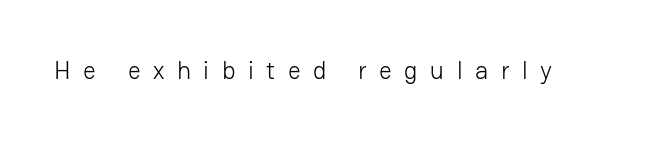
{"italic": "no", "bold": "no", "underline": "no", "letter_spacing": "wide", "letter_spacing_em": 0.5, "glyph_px": 25}
